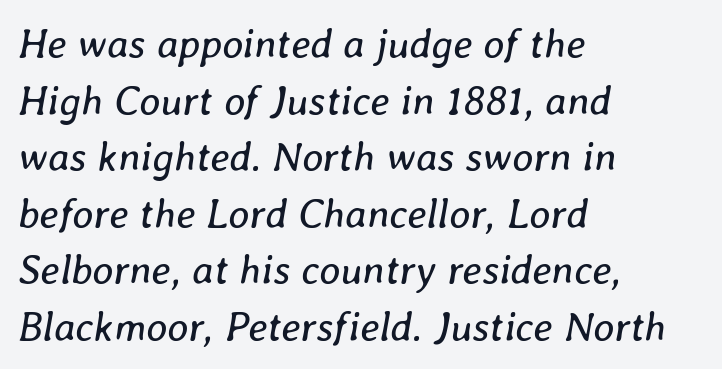
Q: Is the text bold? A: No.
Q: Is the text italic (slanted)? A: Yes, it leans right by about 8 degrees.
Q: Is the text underlined? A: No.
Q: How is the paragraph aligned? A: Left-aligned.
Q: Is the spacing between letters normal or unusually wide? A: Normal.
Q: Is the spacing between lines tight, normal or loose? A: Normal.
Q: Width (condensed, normal, or wide)? A: Normal.
Q: Stroke contrast? A: Low.
Q: x-height? A: Medium.
Q: Monospaced? A: No.
